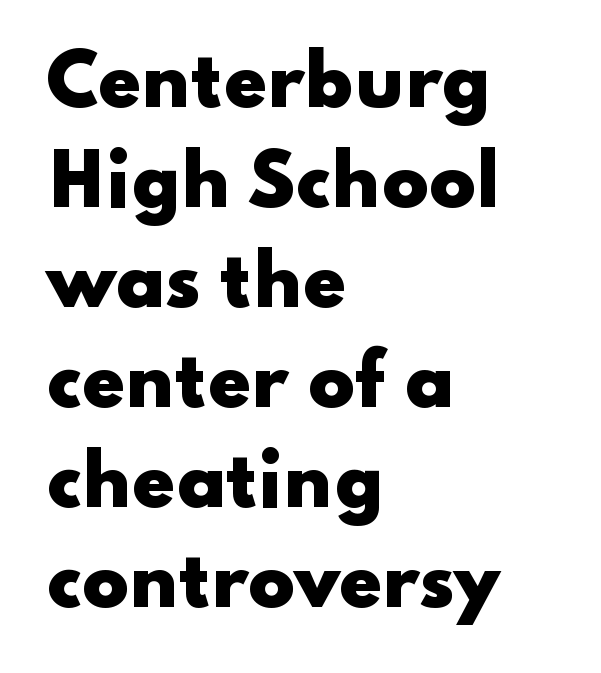
{"serif": "no", "italic": "no", "bold": "yes", "weight": "heavy", "width": "wide", "stroke_contrast": "low", "x_height": "small", "monospaced": "no", "underline": "no", "align": "left", "line_spacing": "normal", "line_spacing_ratio": 1.45, "letter_spacing": "normal", "letter_spacing_em": 0.0, "glyph_px": 69}
